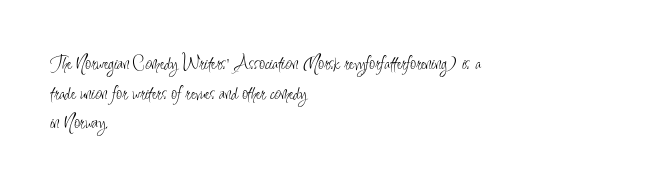
Q: Is the text bold? A: No.
Q: Is the text underlined? A: No.
Q: How is the paragraph aligned? A: Left-aligned.
Q: Is the spacing between letters normal or unusually wide? A: Normal.
Q: Is the spacing between lines tight, normal or loose? A: Normal.
